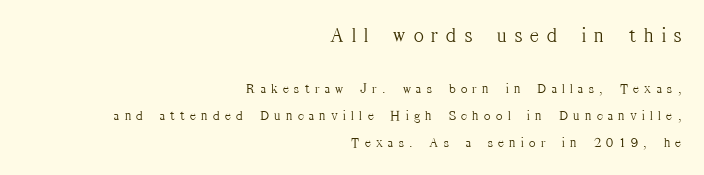
Q: Is the text bold? A: No.
Q: Is the text italic (slanted)? A: No, it is upright.
Q: Is the text underlined? A: No.
Q: How is the paragraph aligned? A: Right-aligned.
Q: Is the spacing between letters normal or unusually wide? A: Unusually wide.
Q: Is the spacing between lines tight, normal or loose? A: Loose.
Q: Which block of text is set in a larger size, the first (top) or the second (bottom)? A: The first (top) one.
